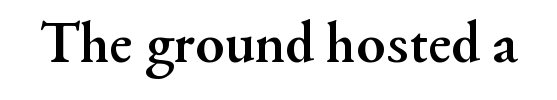
The image shows 59 px semibold serif type, upright; set normal letter spacing, not underlined; medium stroke contrast and a small x-height.
